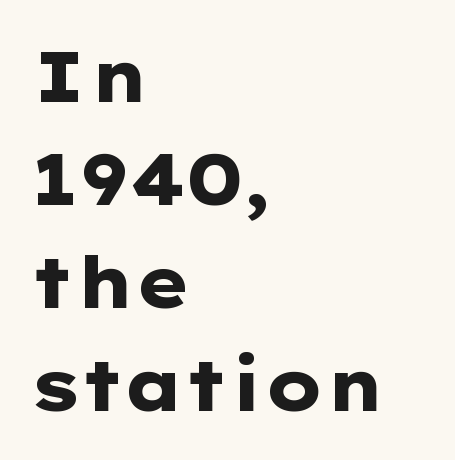
{"serif": "no", "italic": "no", "bold": "yes", "weight": "heavy", "width": "wide", "stroke_contrast": "low", "x_height": "medium", "monospaced": "no", "underline": "no", "align": "left", "line_spacing": "normal", "line_spacing_ratio": 1.45, "letter_spacing": "normal", "letter_spacing_em": 0.0, "glyph_px": 71}
